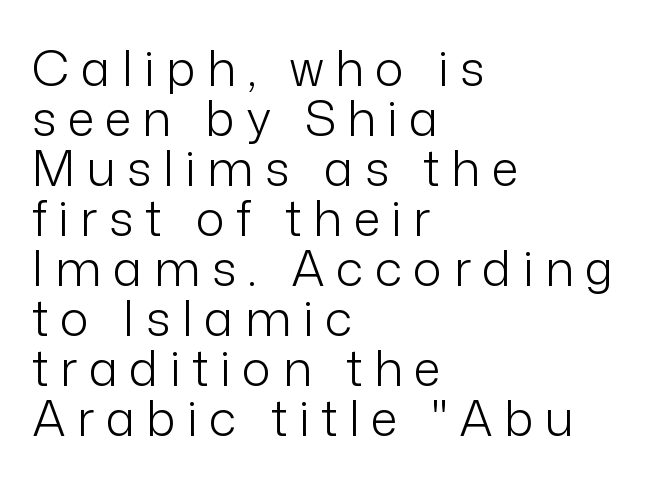
{"serif": "no", "italic": "no", "bold": "no", "weight": "light", "width": "normal", "stroke_contrast": "low", "x_height": "medium", "monospaced": "no", "underline": "no", "align": "left", "line_spacing": "tight", "line_spacing_ratio": 1.02, "letter_spacing": "wide", "letter_spacing_em": 0.23, "glyph_px": 49}
